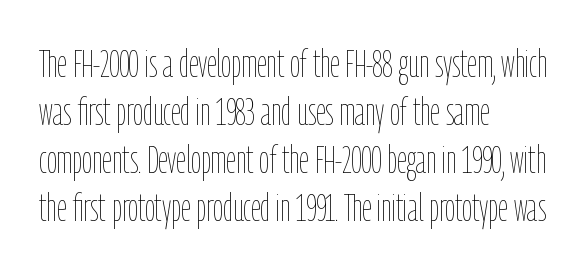
Q: Is the text bold? A: No.
Q: Is the text italic (slanted)? A: No, it is upright.
Q: Is the text underlined? A: No.
Q: How is the paragraph aligned? A: Left-aligned.
Q: Is the spacing between letters normal or unusually wide? A: Normal.
Q: Width (condensed, normal, or wide)? A: Condensed.
Q: Stroke contrast? A: Low.
Q: x-height? A: Medium.
Q: Monospaced? A: No.
